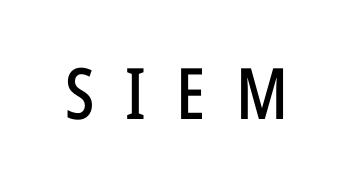
This is the regular roman posture of the typeface. Lines of text with bare space underneath. Nothing sits at the stroke ends, so this counts as sans-serif. A typesetter would call this proportional, since set widths differ per character.
